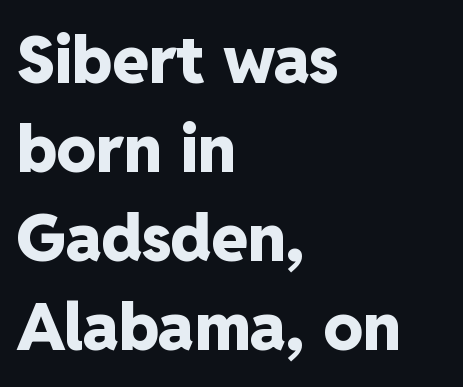
The image shows 65 px heavy sans-serif type, upright; set left-aligned, normal line spacing (1.37x), normal letter spacing, not underlined; low stroke contrast and a medium x-height.
